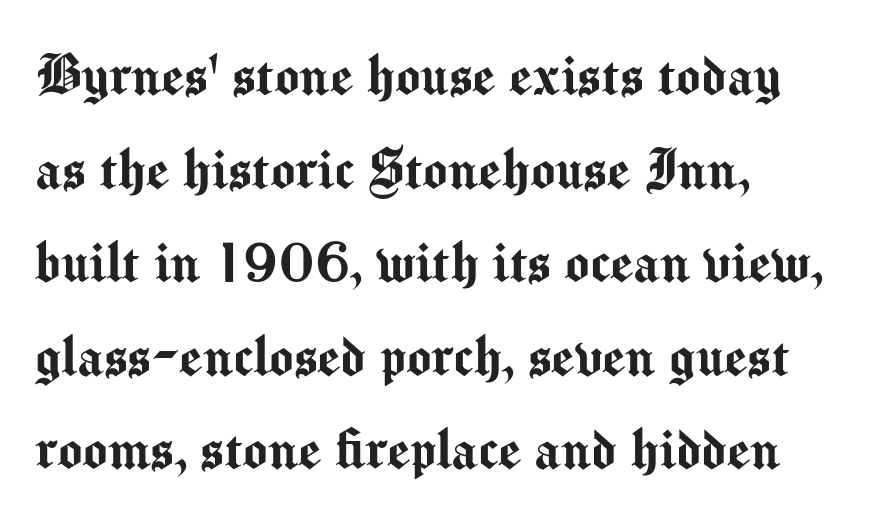
The typeface chosen for these lines omits serifs. Leading: standard. Nothing unusual about the tracking: characters are spaced as the font intends. The passage shown is typed in a proportional face where columns would drift. The lines are quadded left.
